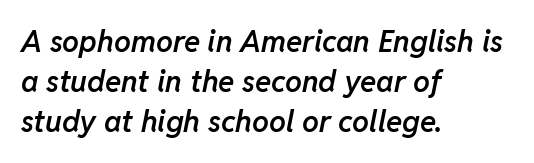
Q: Is the text bold? A: Semi-bold.
Q: Is the text italic (slanted)? A: Yes, it leans right by about 11 degrees.
Q: Is the text underlined? A: No.
Q: How is the paragraph aligned? A: Left-aligned.
Q: Is the spacing between letters normal or unusually wide? A: Normal.
Q: Is the spacing between lines tight, normal or loose? A: Normal.
Q: Width (condensed, normal, or wide)? A: Normal.
Q: Stroke contrast? A: Low.
Q: x-height? A: Medium.
Q: Monospaced? A: No.
